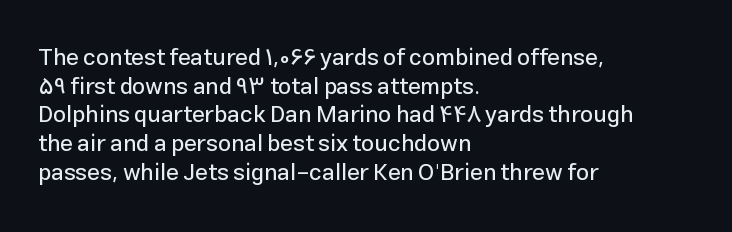
Quick note: not italic, upright. The letters sit at their default tracking, neither squeezed nor spread. The space between consecutive lines is moderate. This sample is left-justified, so line endings fall wherever the words run out. The string is rendered with underlining switched off.
